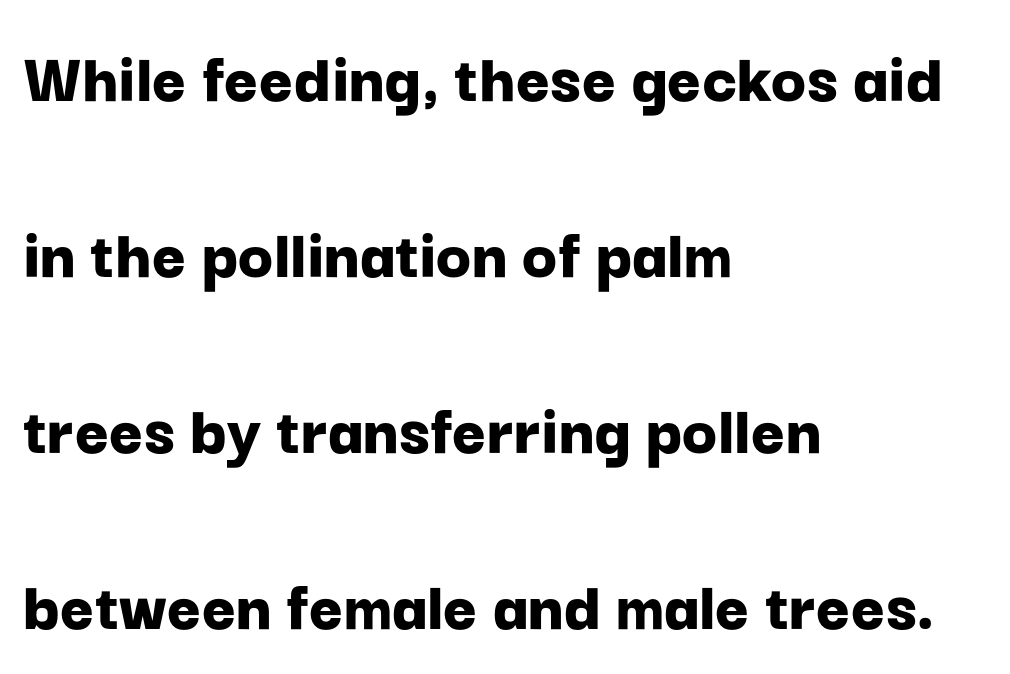
Q: Is the text bold? A: Yes.
Q: Is the text italic (slanted)? A: No, it is upright.
Q: Is the typeface a serif or a sans-serif typeface? A: Sans-serif.
Q: Is the text underlined? A: No.
Q: How is the paragraph aligned? A: Left-aligned.
Q: Is the spacing between letters normal or unusually wide? A: Normal.
Q: Is the spacing between lines tight, normal or loose? A: Loose.
Q: Width (condensed, normal, or wide)? A: Normal.
Q: Stroke contrast? A: Low.
Q: x-height? A: Medium.
Q: Monospaced? A: No.
